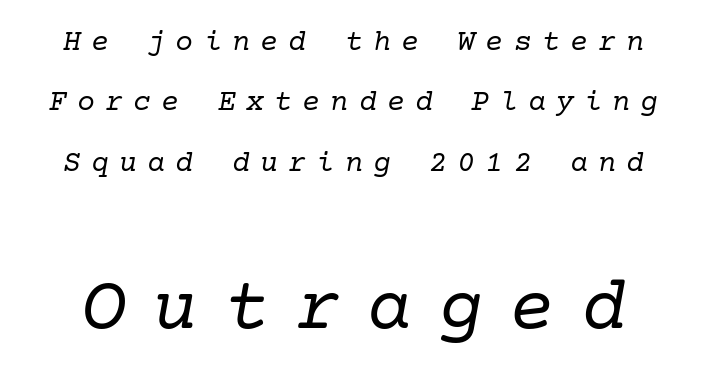
Q: Is the text bold? A: No.
Q: Is the text italic (slanted)? A: Yes, it leans right by about 10 degrees.
Q: Is the typeface a serif or a sans-serif typeface? A: Serif.
Q: Is the text underlined? A: No.
Q: Is the spacing between letters normal or unusually wide? A: Unusually wide.
Q: Is the spacing between lines tight, normal or loose? A: Loose.
Q: Which block of text is set in a larger size, the first (top) or the second (bottom)? A: The second (bottom) one.
Q: Width (condensed, normal, or wide)? A: Normal.
Q: Stroke contrast? A: Low.
Q: x-height? A: Medium.
